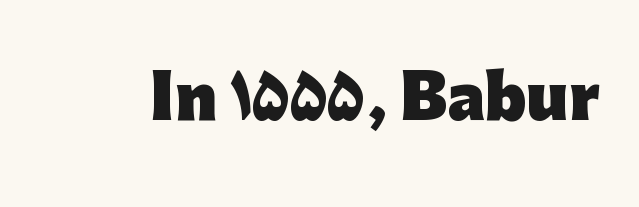
The image shows 60 px heavy sans-serif type, upright; set normal letter spacing, not underlined; low stroke contrast and a medium x-height.
